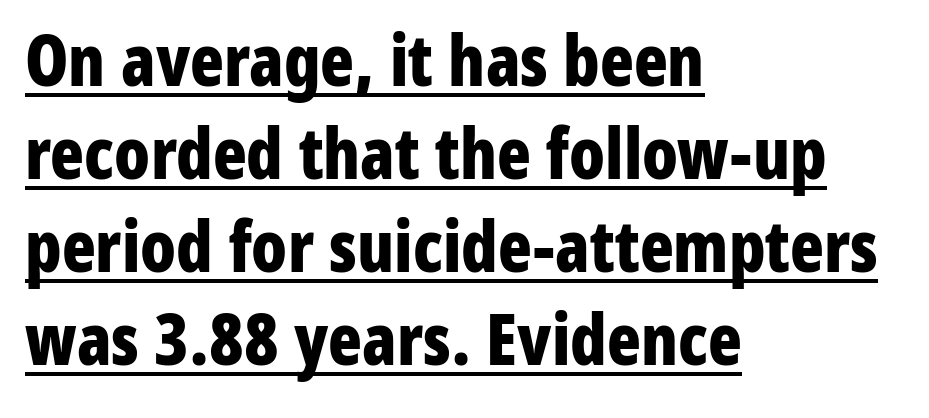
{"serif": "no", "italic": "no", "bold": "yes", "weight": "bold", "width": "condensed", "stroke_contrast": "low", "x_height": "medium", "monospaced": "no", "underline": "yes", "align": "left", "line_spacing": "normal", "line_spacing_ratio": 1.33, "letter_spacing": "normal", "letter_spacing_em": 0.0, "glyph_px": 70}
